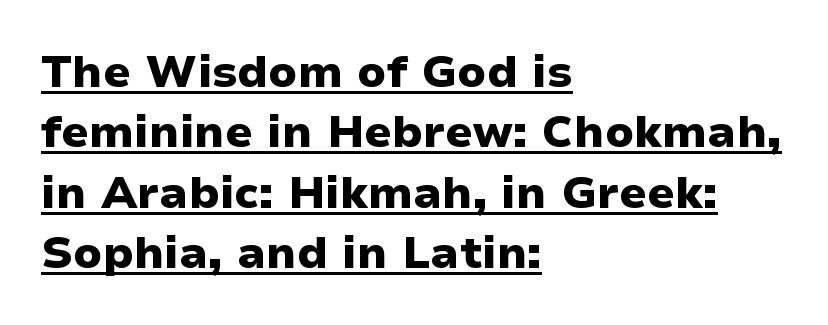
{"serif": "no", "italic": "no", "bold": "yes", "weight": "heavy", "width": "normal", "stroke_contrast": "low", "x_height": "medium", "monospaced": "no", "underline": "yes", "align": "left", "line_spacing": "normal", "line_spacing_ratio": 1.34, "letter_spacing": "normal", "letter_spacing_em": 0.0, "glyph_px": 45}
